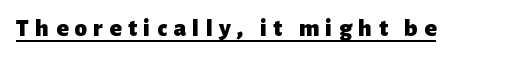
Q: Is the text bold? A: Yes.
Q: Is the text italic (slanted)? A: No, it is upright.
Q: Is the text underlined? A: Yes.
Q: Is the spacing between letters normal or unusually wide? A: Unusually wide.
